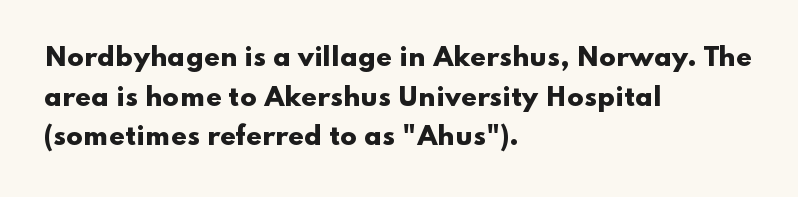
Q: Is the text bold? A: Yes.
Q: Is the text italic (slanted)? A: No, it is upright.
Q: Is the text underlined? A: No.
Q: How is the paragraph aligned? A: Left-aligned.
Q: Is the spacing between letters normal or unusually wide? A: Normal.
Q: Is the spacing between lines tight, normal or loose? A: Normal.
